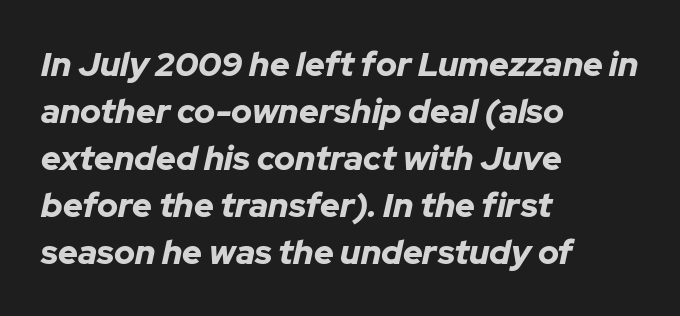
The image shows 34 px bold type, italic (leaning right); set left-aligned, normal line spacing (1.38x), normal letter spacing, not underlined; low stroke contrast and a medium x-height.
